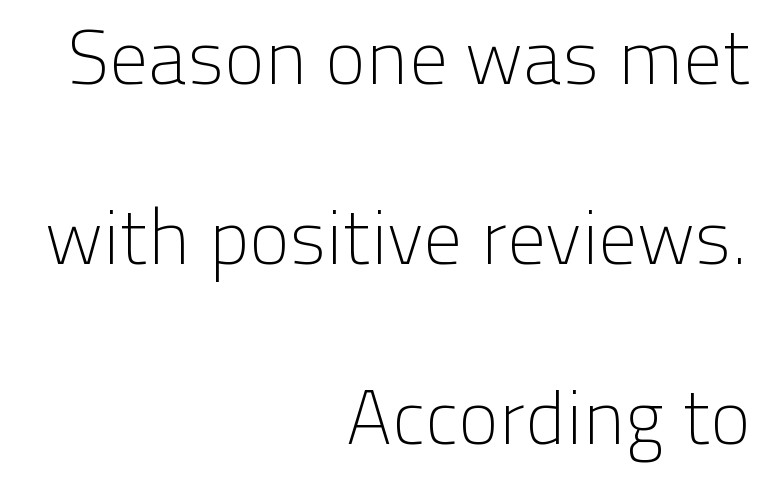
Q: Is the text bold? A: No.
Q: Is the text italic (slanted)? A: No, it is upright.
Q: Is the typeface a serif or a sans-serif typeface? A: Sans-serif.
Q: Is the text underlined? A: No.
Q: How is the paragraph aligned? A: Right-aligned.
Q: Is the spacing between letters normal or unusually wide? A: Normal.
Q: Is the spacing between lines tight, normal or loose? A: Loose.
Q: Width (condensed, normal, or wide)? A: Normal.
Q: Stroke contrast? A: Low.
Q: x-height? A: Medium.
Q: Monospaced? A: No.
